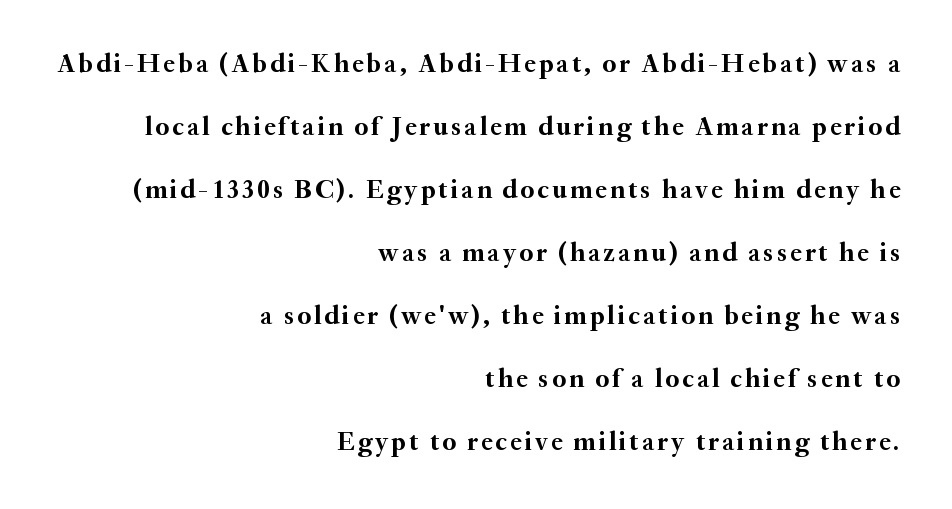
A typesetter would mark this as roman, not italic. This sample trades compactness for vertical openness between lines. Compared with an ordinary text face, these strokes are far heavier — a full bold. Horizontal alignment here is rightward, an uncommon choice for prose.
